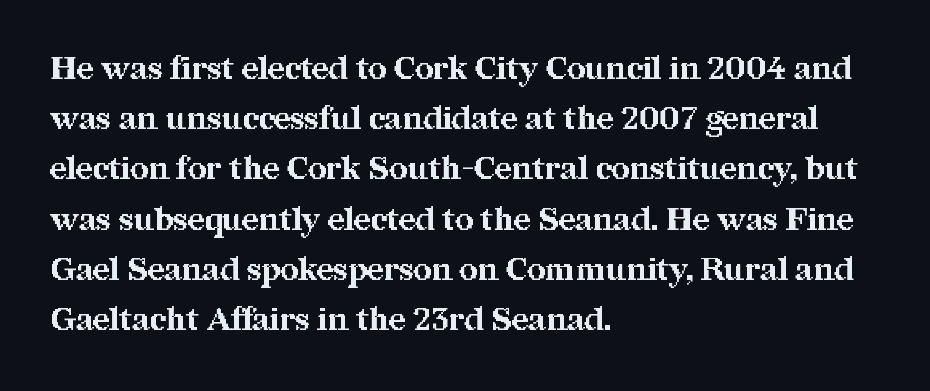
{"serif": "yes", "italic": "no", "bold": "yes", "weight": "bold", "width": "normal", "stroke_contrast": "medium", "x_height": "medium", "monospaced": "no", "underline": "no", "align": "left", "line_spacing": "normal", "line_spacing_ratio": 1.57, "letter_spacing": "normal", "letter_spacing_em": 0.0, "glyph_px": 32}
